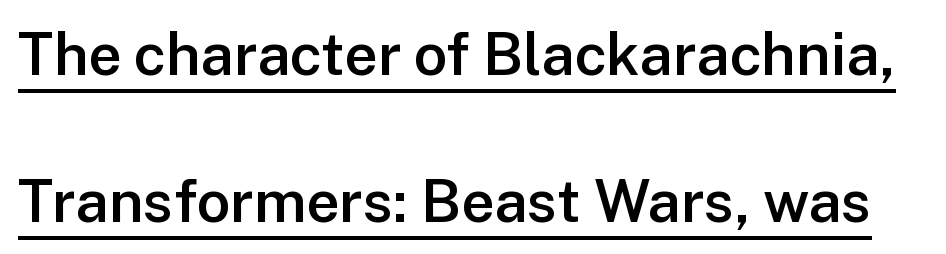
Summary of weight: moderately heavy, a semibold. When letters stand straight like this, we call the style roman or upright. Interline gaps are noticeably wide in this sample. Character widths vary here, with narrow letters taking less room than wide ones. The glyphs in this specimen are sans serif. Beneath each row of characters lies a ruled line.
